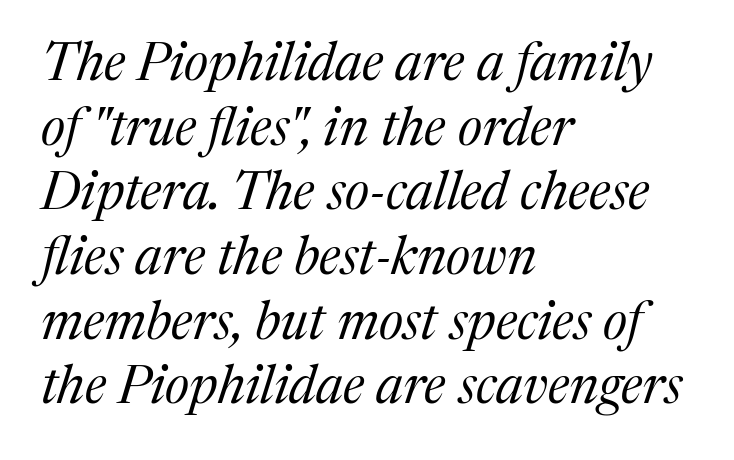
The image shows 53 px regular-weight serif type, italic (leaning right); set left-aligned, line spacing 1.22x, normal letter spacing, not underlined; medium stroke contrast and a medium x-height.
